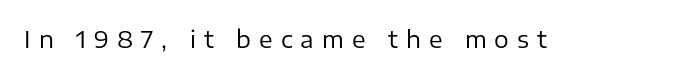
Characters follow at a spacing far wider than the type designer built in. The letterforms sit at book weight or below. Descender tails drop into unmarked territory. Notice how the stems are strictly vertical — no italics here.
